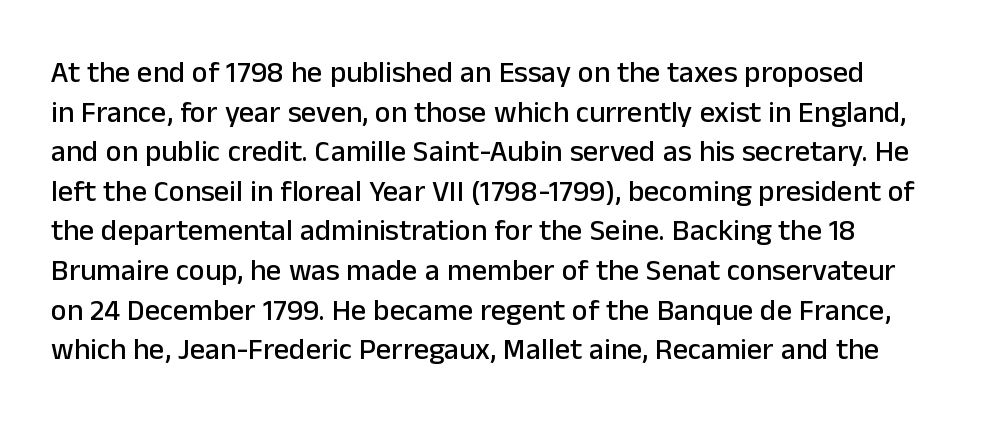
The image shows 30 px sans-serif type, upright; set normal line spacing (1.32x), normal letter spacing, not underlined; low stroke contrast and a medium x-height.
